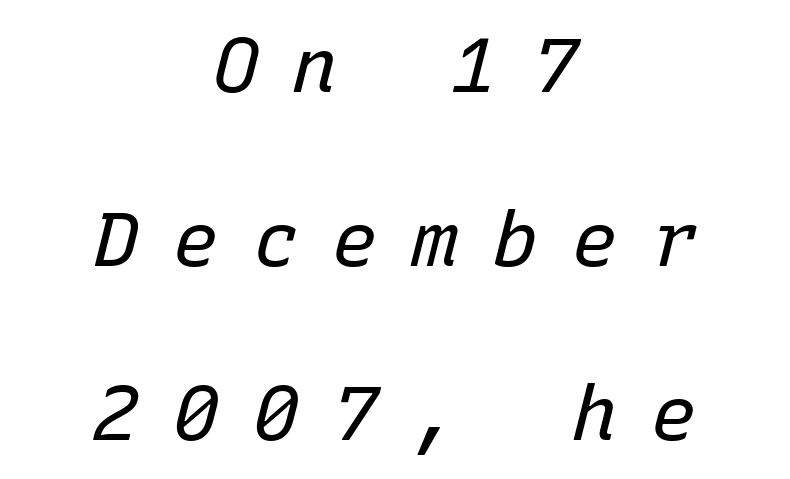
Words appear elongated and porous because spacing is wide. An italicized treatment has been applied to the whole sample. This rendering features lettering with no underline. This sample is center-justified, so both line endings float freely. This sample has the even, mechanical cadence of fixed-width lettering. A typesetter would call this leading open, well beyond the default.
